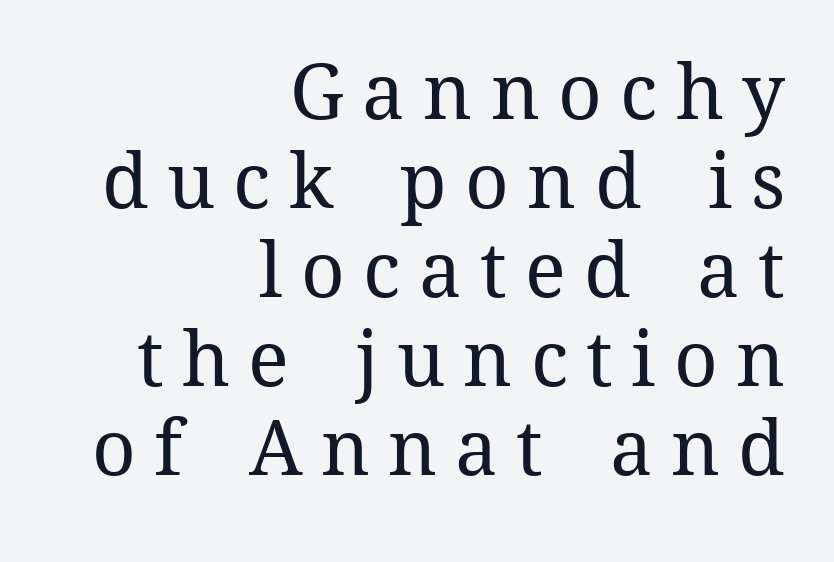
The image shows 76 px regular-weight type, upright; set right-aligned, line spacing 1.17x, unusually wide letter spacing (+0.24 em), not underlined; medium stroke contrast and a medium x-height.
